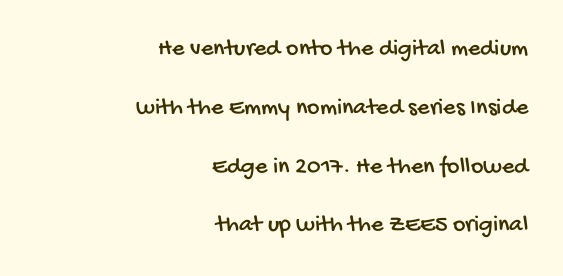
The image shows 24 px text type; set right-aligned, loose line spacing (2.45x), normal letter spacing, not underlined.
